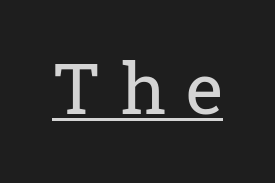
{"serif": "yes", "italic": "no", "bold": "no", "weight": "regular", "width": "normal", "stroke_contrast": "low", "x_height": "medium", "monospaced": "no", "underline": "yes", "letter_spacing": "wide", "letter_spacing_em": 0.28, "glyph_px": 71}
